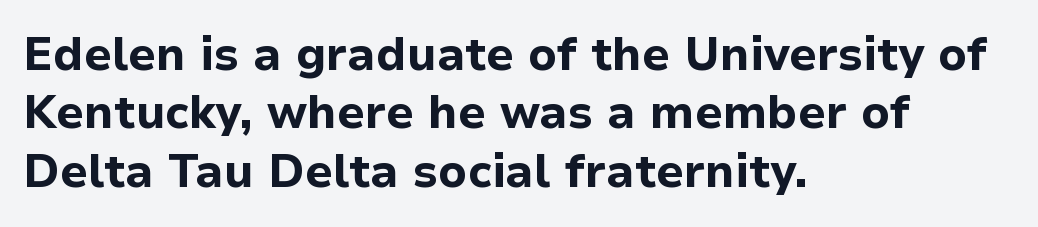
{"serif": "no", "italic": "no", "bold": "yes", "weight": "bold", "width": "normal", "stroke_contrast": "low", "x_height": "medium", "monospaced": "no", "underline": "no", "align": "left", "line_spacing": "normal", "line_spacing_ratio": 1.27, "letter_spacing": "normal", "letter_spacing_em": 0.0, "glyph_px": 46}
